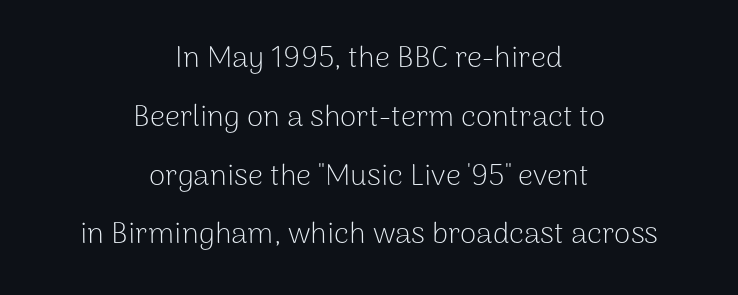
Q: Is the text bold? A: No.
Q: Is the text italic (slanted)? A: No, it is upright.
Q: Is the typeface a serif or a sans-serif typeface? A: Sans-serif.
Q: Is the text underlined? A: No.
Q: How is the paragraph aligned? A: Centered.
Q: Is the spacing between letters normal or unusually wide? A: Normal.
Q: Is the spacing between lines tight, normal or loose? A: Loose.
Q: Width (condensed, normal, or wide)? A: Normal.
Q: Stroke contrast? A: Low.
Q: x-height? A: Medium.
Q: Monospaced? A: No.
